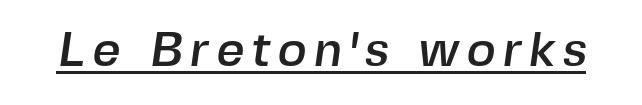
The face used here is proportionally spaced, like ordinary book or web type. The face used here appears with an underline applied. This sample uses a sans-serif face.
